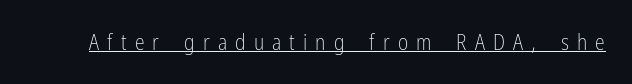
Q: Is the text bold? A: No.
Q: Is the text italic (slanted)? A: No, it is upright.
Q: Is the text underlined? A: Yes.
Q: Is the spacing between letters normal or unusually wide? A: Unusually wide.
